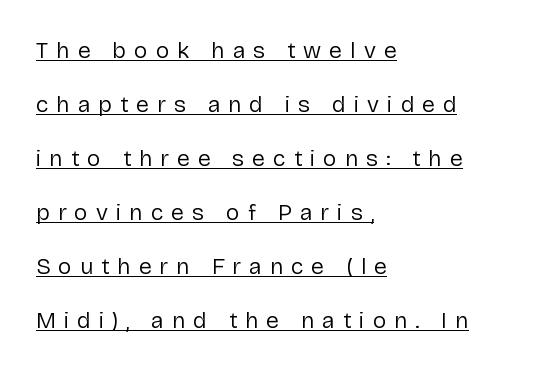
The image shows 23 px text type, upright; set left-aligned, loose line spacing (2.35x), unusually wide letter spacing (+0.35 em), underlined.
